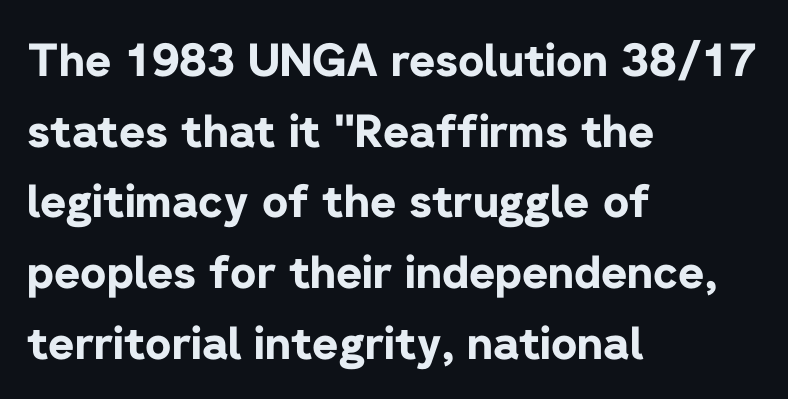
The image shows 45 px bold sans-serif type, upright; set left-aligned, normal line spacing (1.57x), normal letter spacing, not underlined; low stroke contrast and a medium x-height.
